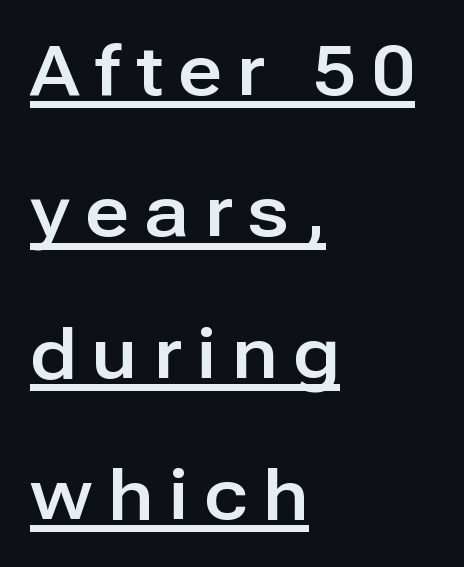
You could fit nearly another row in the gap between these rows. Line starts are locked; line ends wander. The rendering uses natural spacing where letterforms have individual widths. Each line of the rendering has a horizontal stroke beneath the glyphs. Letterform terminals end flat and unadorned throughout the passage.
